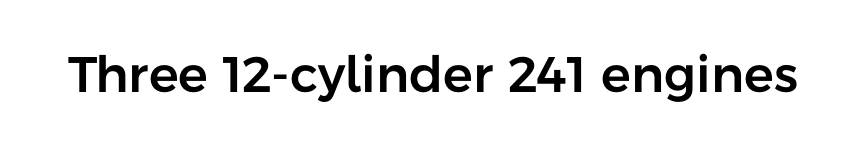
The rendering shows plain stroke endings on the letterforms — a sans-serif design. Clear beneath every line of the passage. Every character sits straight up, as roman type does. Here the designer chose a conventional face with non-uniform glyph widths. This rendering leaves character spacing at its baseline value.
